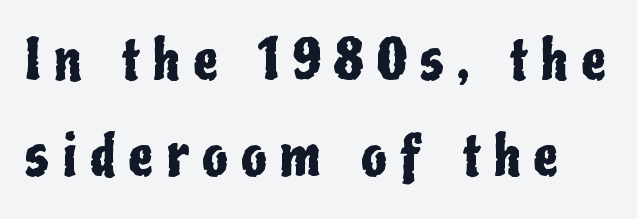
{"serif": "no", "italic": "no", "width": "condensed", "stroke_contrast": "low", "x_height": "medium", "monospaced": "no", "underline": "no", "line_spacing_ratio": 1.74, "letter_spacing": "wide", "letter_spacing_em": 0.25, "glyph_px": 55}
